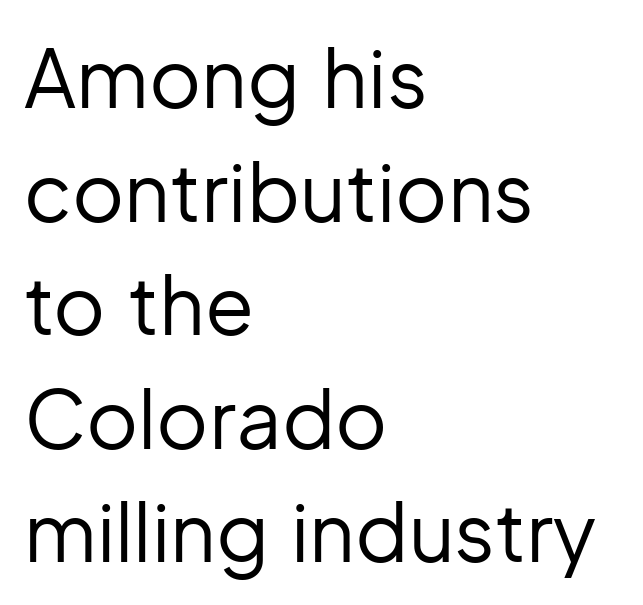
Q: Is the text bold? A: No.
Q: Is the text italic (slanted)? A: No, it is upright.
Q: Is the typeface a serif or a sans-serif typeface? A: Sans-serif.
Q: Is the text underlined? A: No.
Q: How is the paragraph aligned? A: Left-aligned.
Q: Is the spacing between letters normal or unusually wide? A: Normal.
Q: Is the spacing between lines tight, normal or loose? A: Normal.
Q: Width (condensed, normal, or wide)? A: Normal.
Q: Stroke contrast? A: Low.
Q: x-height? A: Medium.
Q: Monospaced? A: No.
